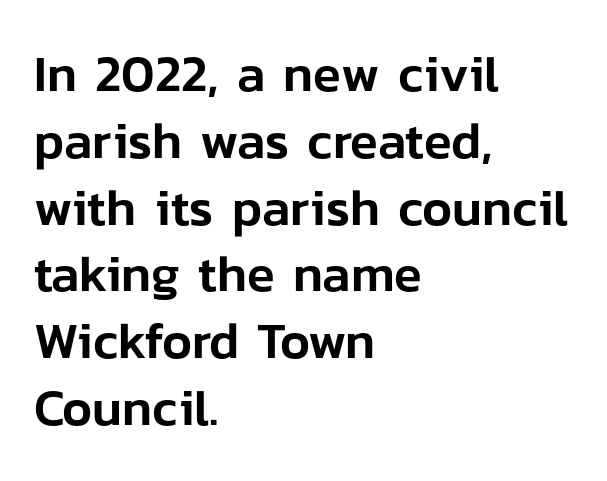
{"serif": "no", "italic": "no", "width": "normal", "stroke_contrast": "low", "x_height": "medium", "monospaced": "no", "underline": "no", "align": "left", "line_spacing": "normal", "line_spacing_ratio": 1.31, "letter_spacing": "normal", "letter_spacing_em": 0.0, "glyph_px": 51}
